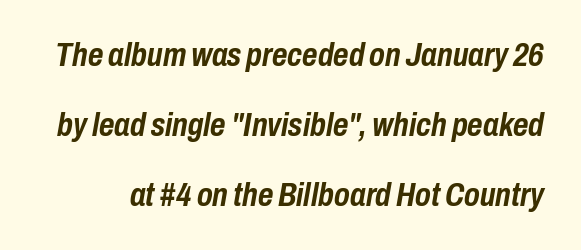
The image shows 33 px semibold, condensed type, italic (leaning right); set loose line spacing (2.12x), normal letter spacing, not underlined; low stroke contrast and a medium x-height.
